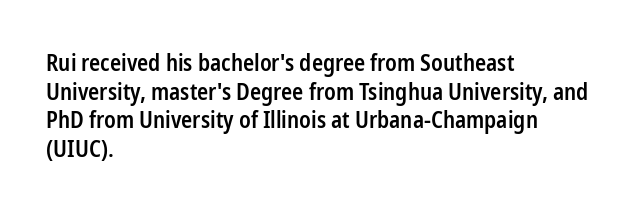
{"italic": "no", "bold": "semi", "underline": "no", "align": "left", "line_spacing_ratio": 1.24, "letter_spacing": "normal", "letter_spacing_em": 0.0, "glyph_px": 23}
